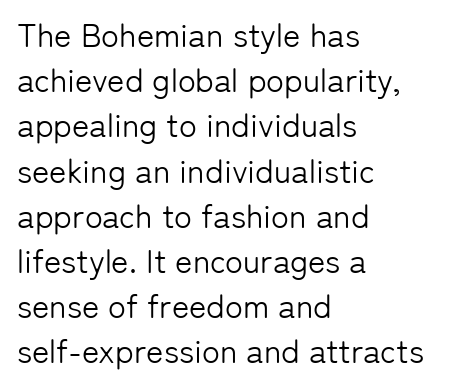
The image shows 33 px light sans-serif type, upright; set left-aligned, normal line spacing (1.37x), normal letter spacing, not underlined; low stroke contrast and a medium x-height.
